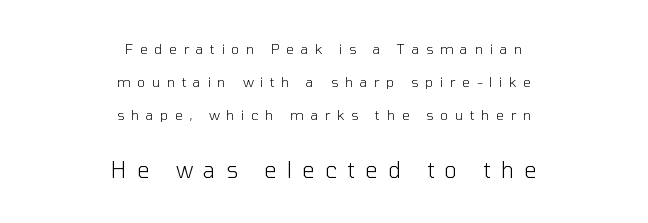
Q: Is the text bold? A: No.
Q: Is the text italic (slanted)? A: No, it is upright.
Q: Is the text underlined? A: No.
Q: How is the paragraph aligned? A: Centered.
Q: Is the spacing between letters normal or unusually wide? A: Unusually wide.
Q: Is the spacing between lines tight, normal or loose? A: Loose.
Q: Which block of text is set in a larger size, the first (top) or the second (bottom)? A: The second (bottom) one.
